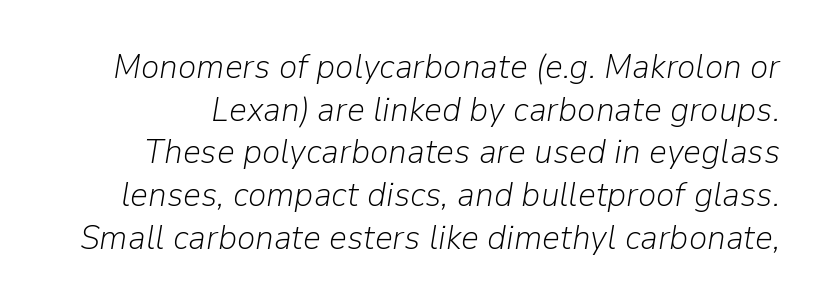
Q: Is the text bold? A: No.
Q: Is the text italic (slanted)? A: Yes, it leans right by about 9 degrees.
Q: Is the text underlined? A: No.
Q: Is the spacing between letters normal or unusually wide? A: Normal.
Q: Width (condensed, normal, or wide)? A: Normal.
Q: Stroke contrast? A: Low.
Q: x-height? A: Medium.
Q: Monospaced? A: No.
